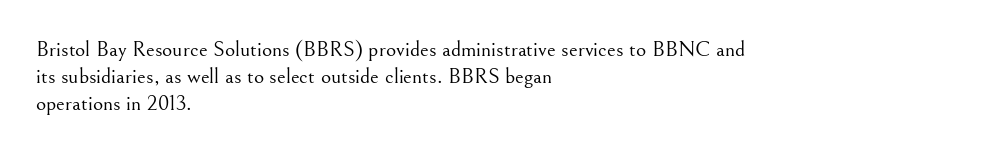
Q: Is the text bold? A: No.
Q: Is the text italic (slanted)? A: No, it is upright.
Q: Is the text underlined? A: No.
Q: How is the paragraph aligned? A: Left-aligned.
Q: Is the spacing between letters normal or unusually wide? A: Normal.
